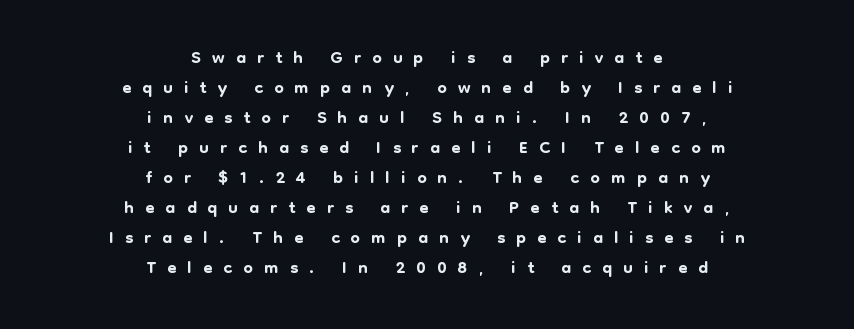
{"italic": "no", "underline": "no", "align": "center", "line_spacing": "tight", "line_spacing_ratio": 1.11, "letter_spacing": "wide", "letter_spacing_em": 0.41, "glyph_px": 27}
